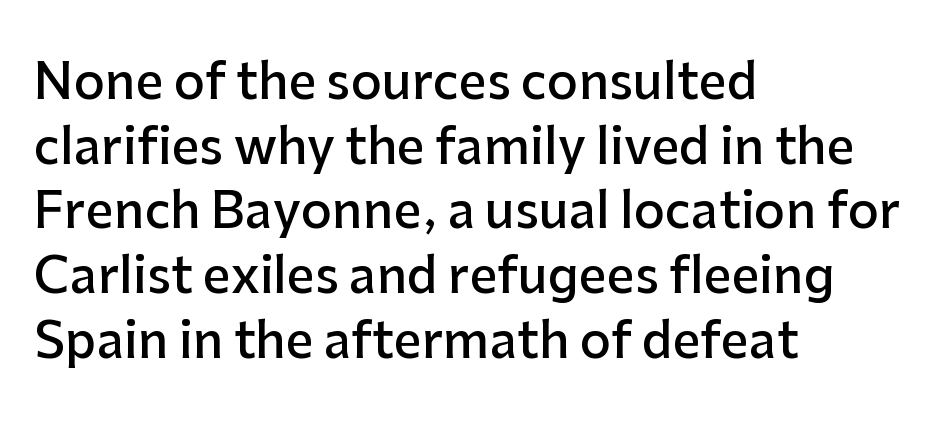
Is there any slant? The stems are plumb. Check under the words: just untouched page. Short note: letters normally spaced. The lines sit at an ordinary, default distance from one another. All the whitespace from short lines collects on the right.
